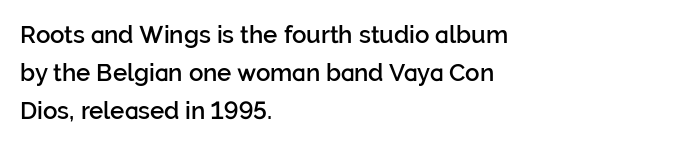
The image shows 24 px text type, upright; set left-aligned, normal line spacing (1.59x), normal letter spacing, not underlined.
